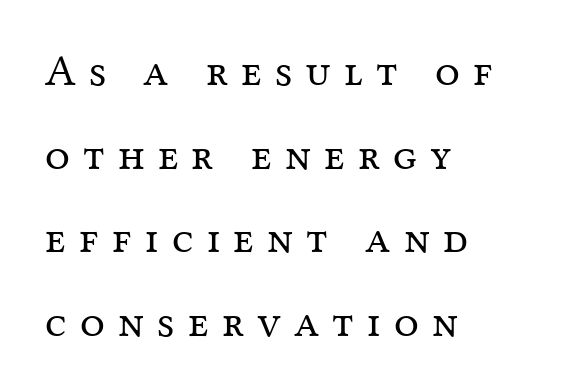
This rendering features lettering with no underline. The passage shown is typeset with a serif family. Nothing heavy about these letters — not bold at all. Every character sits straight up, as roman type does.
